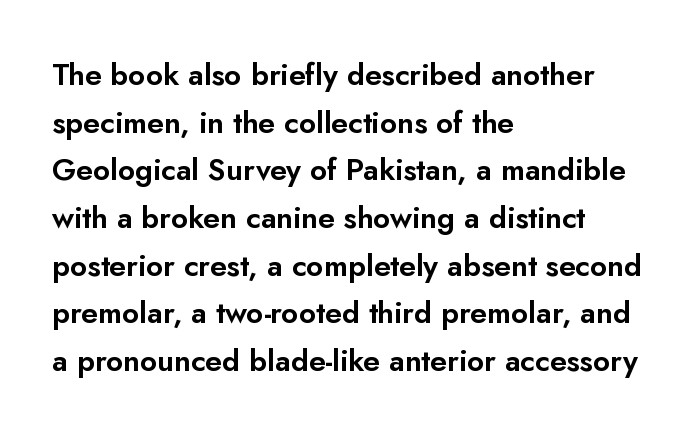
The image shows 30 px sans-serif type, upright; set left-aligned, normal line spacing (1.59x), normal letter spacing, not underlined; low stroke contrast and a small x-height.
